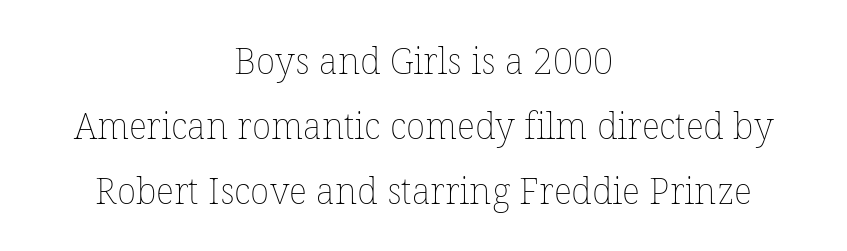
Letters have the restrained weight of plain body copy at most. Each letter keeps its own natural width here, so spacing adapts to shape. The gap between lines stays unmarked. Tall strokes in this sample are plumb rather than angled.
